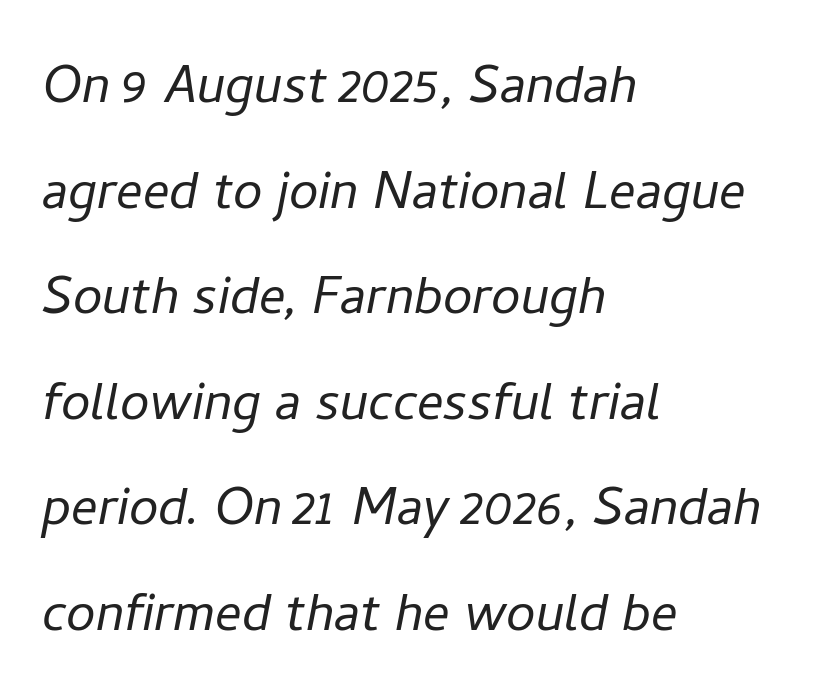
The characters are drawn with everyday or finer stroke widths. Leading matches the norm, producing a regular column. Here the designer chose a conventional face with non-uniform glyph widths. Typeset ragged right — the left edge is the straight one. The letters sit at their default tracking, neither squeezed nor spread. There's an unmistakable incline to the writing here.
